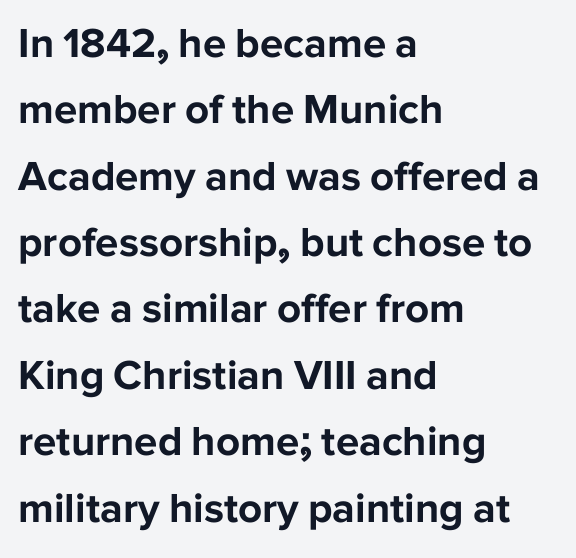
{"serif": "no", "italic": "no", "bold": "yes", "weight": "bold", "width": "normal", "stroke_contrast": "low", "x_height": "medium", "monospaced": "no", "underline": "no", "align": "left", "line_spacing": "normal", "line_spacing_ratio": 1.58, "letter_spacing": "normal", "letter_spacing_em": 0.0, "glyph_px": 42}
